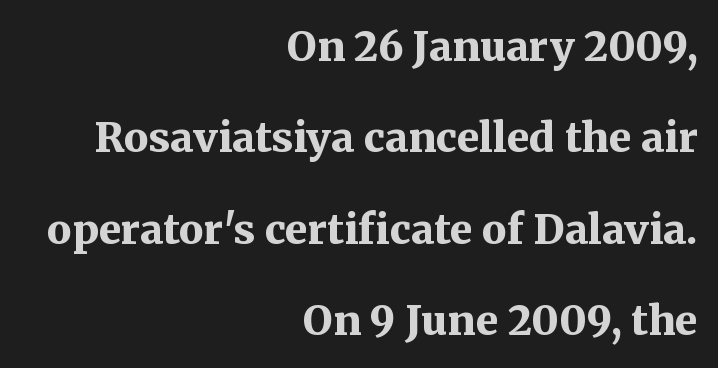
Q: Is the text bold? A: Yes.
Q: Is the text italic (slanted)? A: No, it is upright.
Q: Is the typeface a serif or a sans-serif typeface? A: Serif.
Q: Is the text underlined? A: No.
Q: How is the paragraph aligned? A: Right-aligned.
Q: Is the spacing between letters normal or unusually wide? A: Normal.
Q: Is the spacing between lines tight, normal or loose? A: Loose.
Q: Width (condensed, normal, or wide)? A: Normal.
Q: Stroke contrast? A: Medium.
Q: x-height? A: Medium.
Q: Monospaced? A: No.
